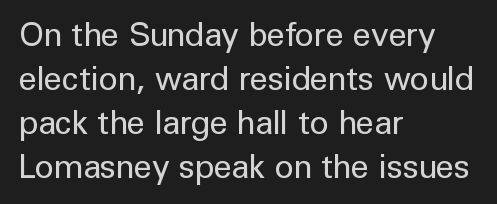
The image shows 33 px regular-weight sans-serif type, upright; set left-aligned, normal line spacing (1.33x), normal letter spacing, not underlined; low stroke contrast and a medium x-height.
